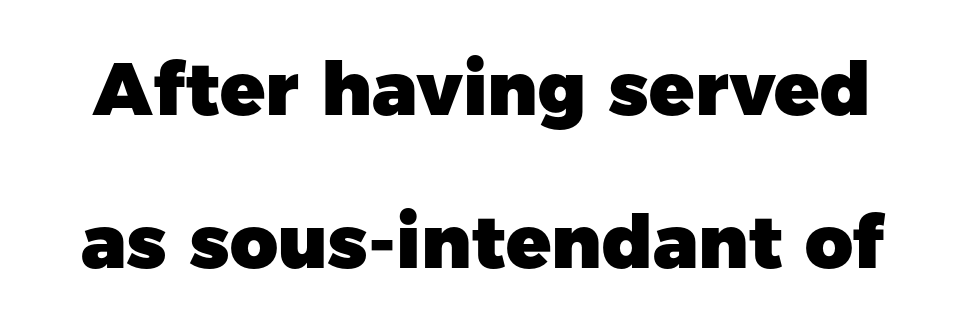
Q: Is the text bold? A: Yes.
Q: Is the text italic (slanted)? A: No, it is upright.
Q: Is the typeface a serif or a sans-serif typeface? A: Sans-serif.
Q: Is the text underlined? A: No.
Q: Is the spacing between letters normal or unusually wide? A: Normal.
Q: Is the spacing between lines tight, normal or loose? A: Loose.
Q: Width (condensed, normal, or wide)? A: Normal.
Q: Stroke contrast? A: Low.
Q: x-height? A: Medium.
Q: Monospaced? A: No.
